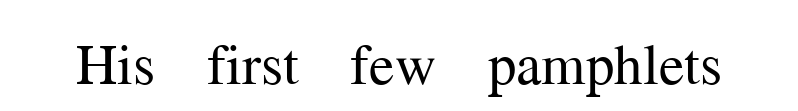
Q: Is the text bold? A: No.
Q: Is the text italic (slanted)? A: No, it is upright.
Q: Is the typeface a serif or a sans-serif typeface? A: Serif.
Q: Is the text underlined? A: No.
Q: Is the spacing between letters normal or unusually wide? A: Normal.
Q: Width (condensed, normal, or wide)? A: Normal.
Q: Stroke contrast? A: Medium.
Q: x-height? A: Medium.
Q: Monospaced? A: No.
